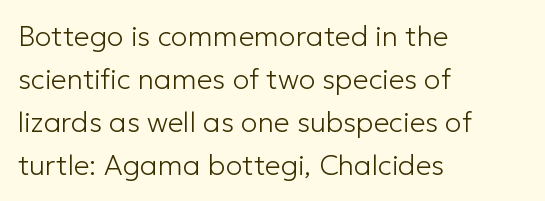
The image shows 28 px light sans-serif type, upright; set left-aligned, normal line spacing (1.53x), normal letter spacing, not underlined; low stroke contrast and a medium x-height.
